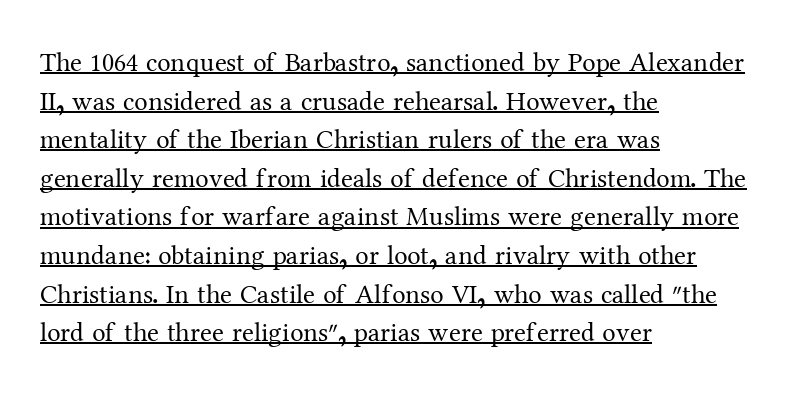
Q: Is the text bold? A: No.
Q: Is the text italic (slanted)? A: No, it is upright.
Q: Is the text underlined? A: Yes.
Q: How is the paragraph aligned? A: Left-aligned.
Q: Is the spacing between letters normal or unusually wide? A: Normal.
Q: Is the spacing between lines tight, normal or loose? A: Normal.
